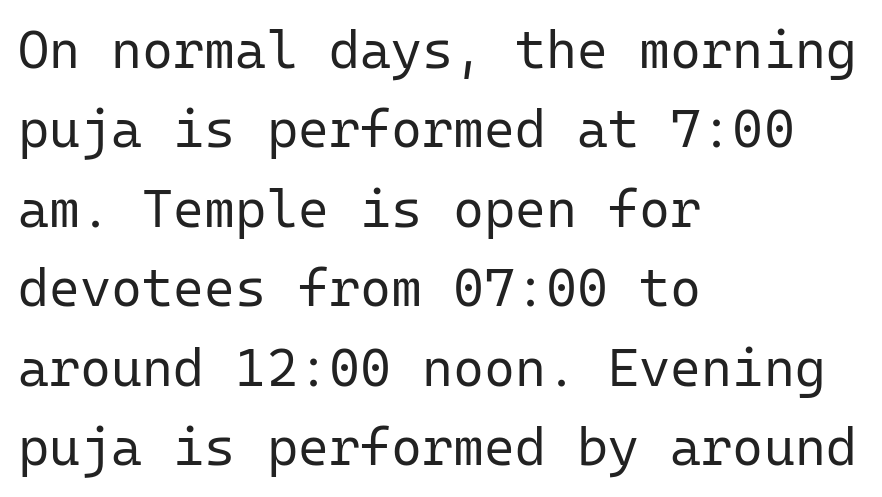
The image shows 53 px regular-weight sans-serif type, upright, monospaced; set left-aligned, normal line spacing (1.5x), normal letter spacing, not underlined; low stroke contrast and a medium x-height.
